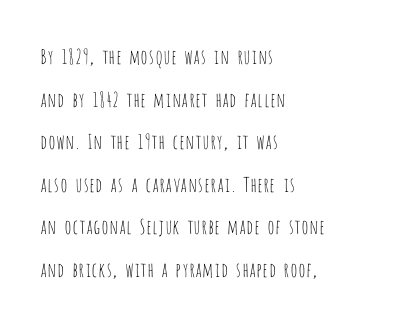
The gap between lines stays unmarked. Standard letterfit; no display-style spreading of the glyphs. The setting favours the left margin, as ordinary paragraphs usually do. You can tell it's not italic because the verticals are truly vertical. You could fit nearly another row in the gap between these rows.
